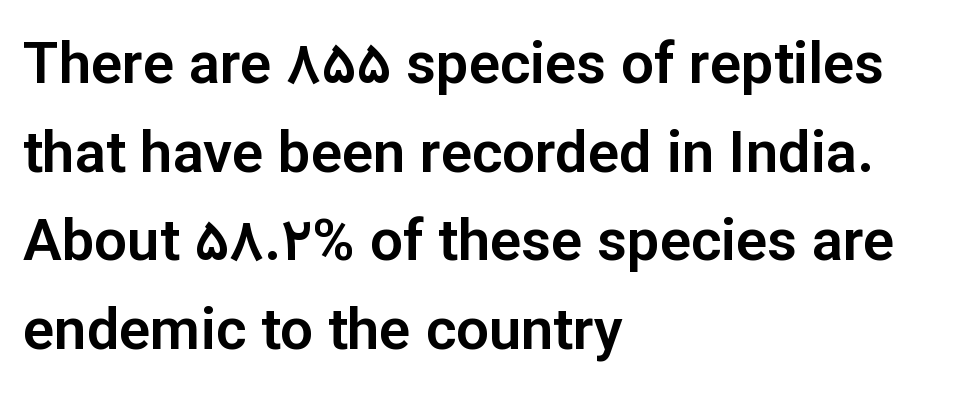
{"serif": "no", "italic": "no", "width": "normal", "stroke_contrast": "low", "x_height": "medium", "monospaced": "no", "underline": "no", "align": "left", "line_spacing": "normal", "line_spacing_ratio": 1.53, "letter_spacing": "normal", "letter_spacing_em": 0.0, "glyph_px": 58}
